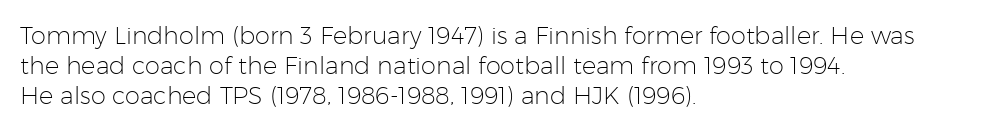
Q: Is the text bold? A: No.
Q: Is the text italic (slanted)? A: No, it is upright.
Q: Is the text underlined? A: No.
Q: How is the paragraph aligned? A: Left-aligned.
Q: Is the spacing between letters normal or unusually wide? A: Normal.
Q: Is the spacing between lines tight, normal or loose? A: Normal.
